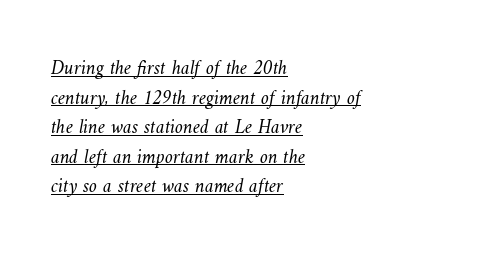
{"bold": "no", "underline": "yes", "align": "left", "line_spacing": "normal", "line_spacing_ratio": 1.48, "letter_spacing": "normal", "letter_spacing_em": 0.0, "glyph_px": 20}
